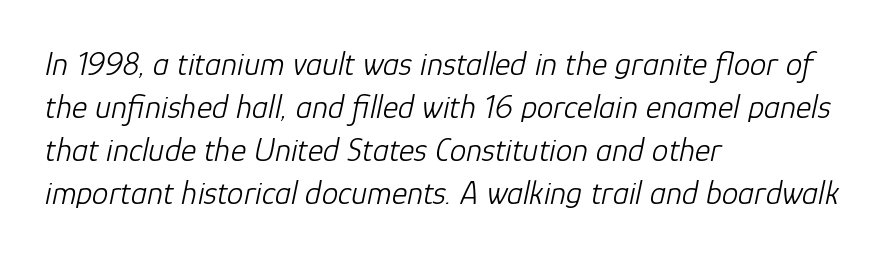
The image shows 33 px light type, italic (leaning right); set left-aligned, normal line spacing (1.3x), normal letter spacing, not underlined; low stroke contrast and a medium x-height.
